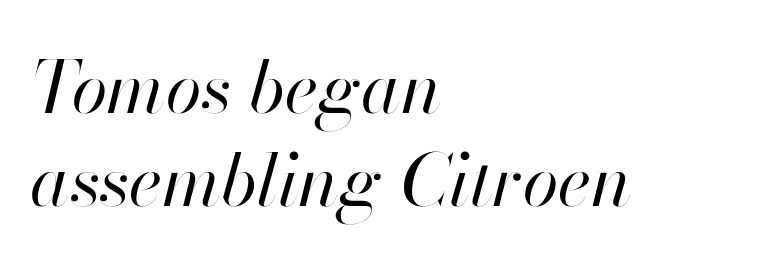
The image shows 73 px regular-weight type, italic (leaning right); set left-aligned, normal line spacing (1.27x), normal letter spacing, not underlined; high stroke contrast and a small x-height.
